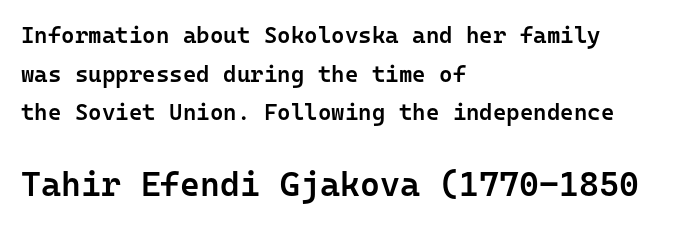
In terms of letterform style, serifs are entirely absent. These lines are rendered in a fixed-pitch font. Honestly, there is no underline to notice here at all. The glyphs have the mass of a demibold cut, below bold. The compositor pushed each line to the left boundary.
